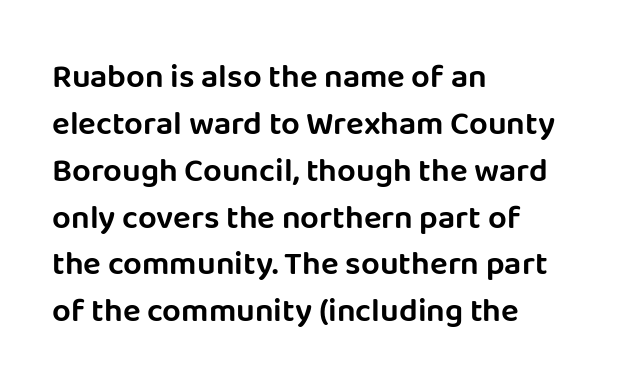
Q: Is the text italic (slanted)? A: No, it is upright.
Q: Is the typeface a serif or a sans-serif typeface? A: Sans-serif.
Q: Is the text underlined? A: No.
Q: How is the paragraph aligned? A: Left-aligned.
Q: Is the spacing between letters normal or unusually wide? A: Normal.
Q: Is the spacing between lines tight, normal or loose? A: Normal.
Q: Width (condensed, normal, or wide)? A: Normal.
Q: Stroke contrast? A: Low.
Q: x-height? A: Large.
Q: Monospaced? A: No.
